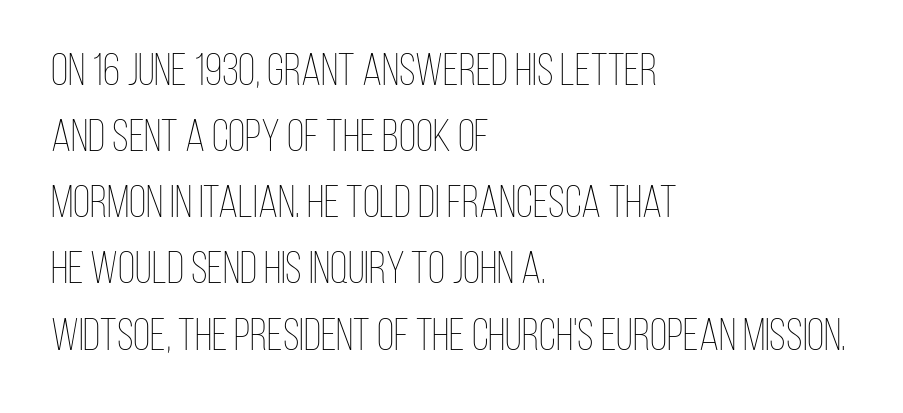
The passage shown is not underscored anywhere. Varying glyph widths throughout — classic text-font behaviour. There is no visible air inserted between adjacent glyphs. Normally led — the rows are evenly, conventionally spaced.
